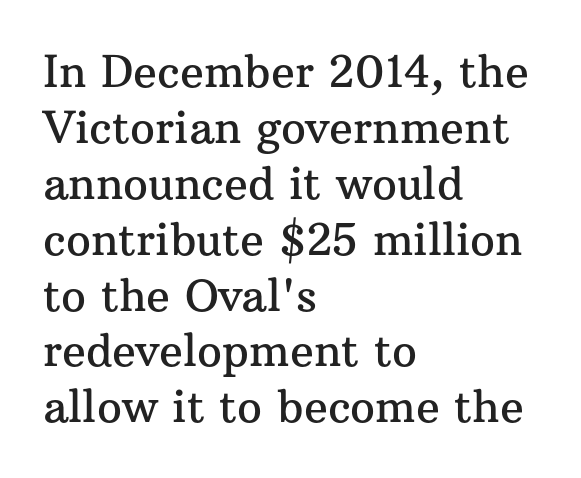
The image shows 44 px serif type, upright; set left-aligned, normal line spacing (1.27x), normal letter spacing, not underlined; medium stroke contrast and a medium x-height.
